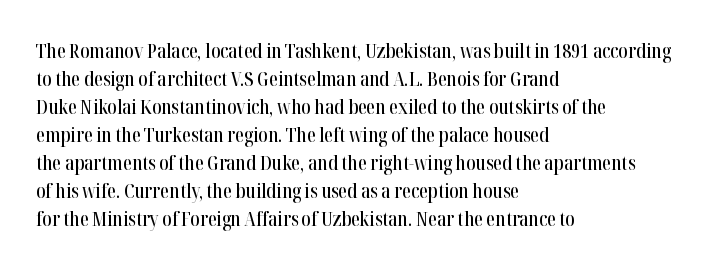
Ordinary non-slanted type is in use. Type without underlining. A typesetter would call this zero additional tracking. Horizontally, the lines are justified to the leading edge only. Honestly, the row spacing looks completely unremarkable.
